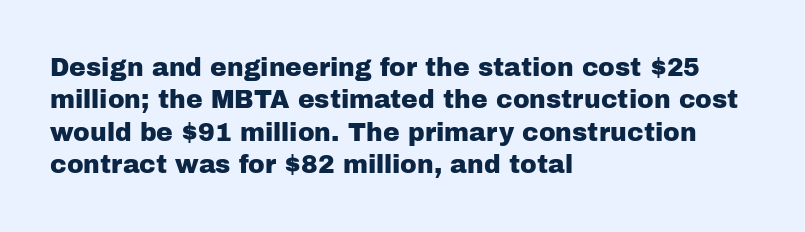
Q: Is the text italic (slanted)? A: No, it is upright.
Q: Is the text underlined? A: No.
Q: How is the paragraph aligned? A: Left-aligned.
Q: Is the spacing between letters normal or unusually wide? A: Normal.
Q: Is the spacing between lines tight, normal or loose? A: Normal.
